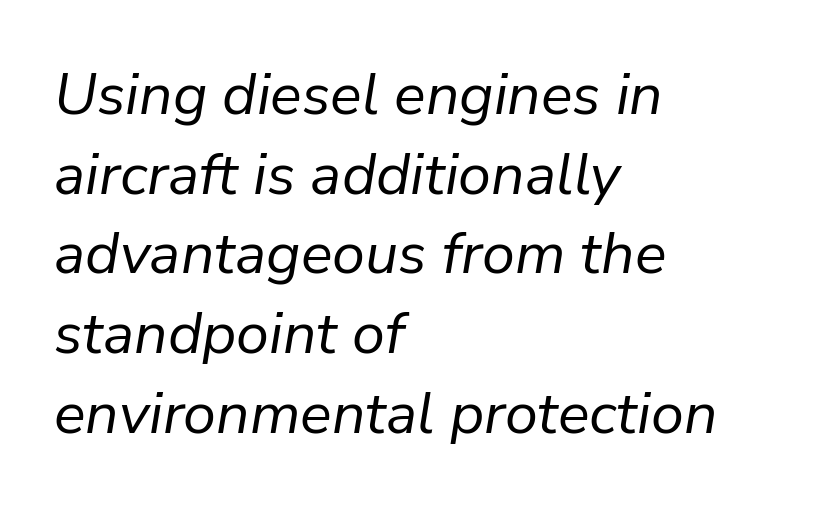
Q: Is the text bold? A: No.
Q: Is the text italic (slanted)? A: Yes, it leans right by about 9 degrees.
Q: Is the text underlined? A: No.
Q: How is the paragraph aligned? A: Left-aligned.
Q: Is the spacing between letters normal or unusually wide? A: Normal.
Q: Is the spacing between lines tight, normal or loose? A: Normal.
Q: Width (condensed, normal, or wide)? A: Normal.
Q: Stroke contrast? A: Low.
Q: x-height? A: Medium.
Q: Monospaced? A: No.
